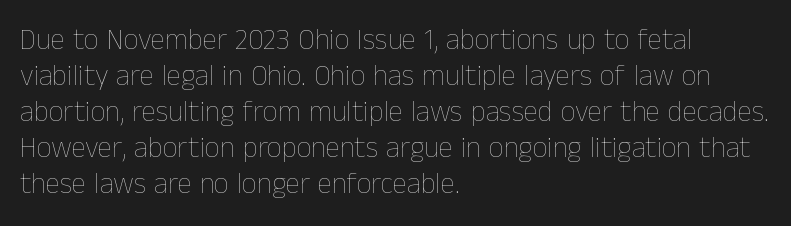
The image shows 29 px thin type, upright; set left-aligned, line spacing 1.24x, normal letter spacing, not underlined; low stroke contrast and a medium x-height.
